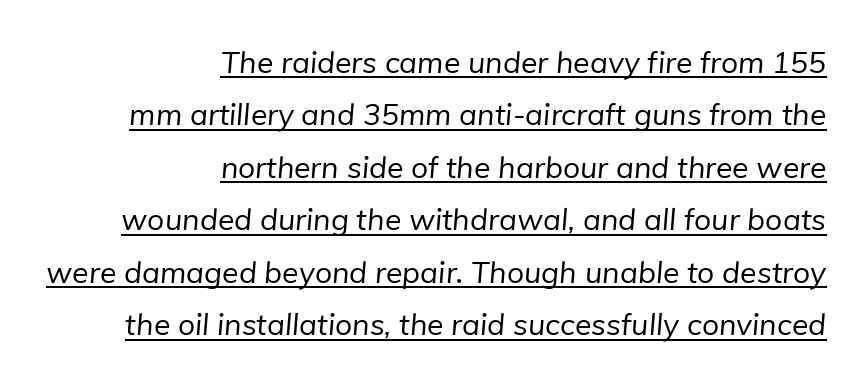
Q: Is the text bold? A: No.
Q: Is the typeface a serif or a sans-serif typeface? A: Sans-serif.
Q: Is the text underlined? A: Yes.
Q: How is the paragraph aligned? A: Right-aligned.
Q: Is the spacing between letters normal or unusually wide? A: Normal.
Q: Width (condensed, normal, or wide)? A: Normal.
Q: Stroke contrast? A: Low.
Q: x-height? A: Medium.
Q: Monospaced? A: No.
